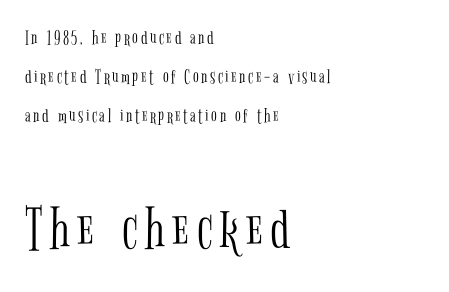
Rendered with straight, roman letterforms. Type without underlining. No heavy texture on the line: the type isn't bold. Check where the strokes stop: tiny serifs finish them off. Visually the block forms a straight wall on the left and a jagged coastline on the right.
